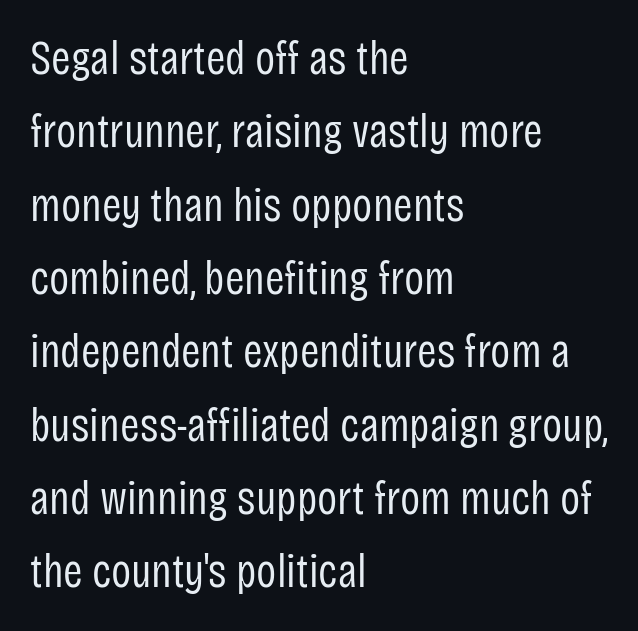
Honestly, the letter spacing is just normal — you wouldn't notice it. Words float on clear page, feet unadorned. The passage shown is not bold in any degree. Caption: multi-line text, flush left, ragged right. Varying glyph widths throughout — classic text-font behaviour. Unlike italic type, these characters show no tilt at all.
